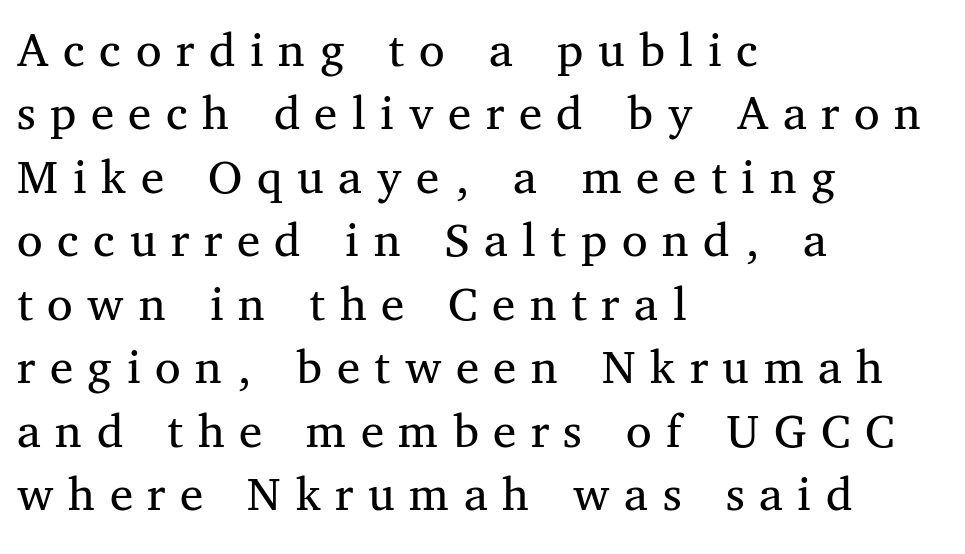
Q: Is the text bold? A: No.
Q: Is the text italic (slanted)? A: No, it is upright.
Q: Is the typeface a serif or a sans-serif typeface? A: Serif.
Q: Is the text underlined? A: No.
Q: How is the paragraph aligned? A: Left-aligned.
Q: Is the spacing between letters normal or unusually wide? A: Unusually wide.
Q: Width (condensed, normal, or wide)? A: Normal.
Q: Stroke contrast? A: Medium.
Q: x-height? A: Medium.
Q: Monospaced? A: No.
